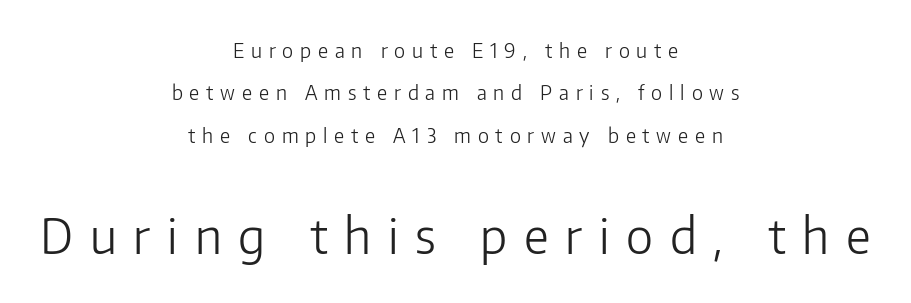
Q: Is the text bold? A: No.
Q: Is the text italic (slanted)? A: No, it is upright.
Q: Is the typeface a serif or a sans-serif typeface? A: Sans-serif.
Q: Is the text underlined? A: No.
Q: How is the paragraph aligned? A: Centered.
Q: Is the spacing between letters normal or unusually wide? A: Unusually wide.
Q: Is the spacing between lines tight, normal or loose? A: Loose.
Q: Which block of text is set in a larger size, the first (top) or the second (bottom)? A: The second (bottom) one.
Q: Width (condensed, normal, or wide)? A: Normal.
Q: Stroke contrast? A: Low.
Q: x-height? A: Medium.
Q: Monospaced? A: No.
